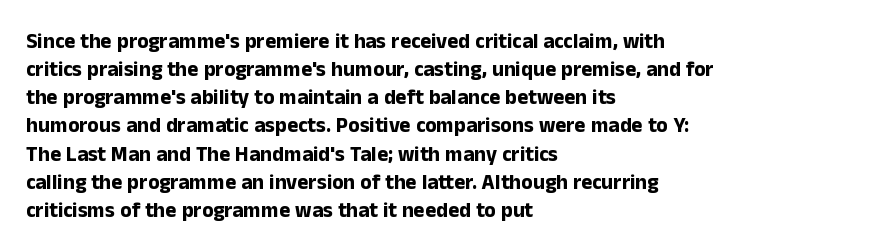
Anything drawn beneath the words? Only blank space. Evenly set lines give the paragraph a standard silhouette. In CSS terms this would be text-align: left. The font's upright variant was chosen for this text. Strokes here are thick enough to call this a true bold.
